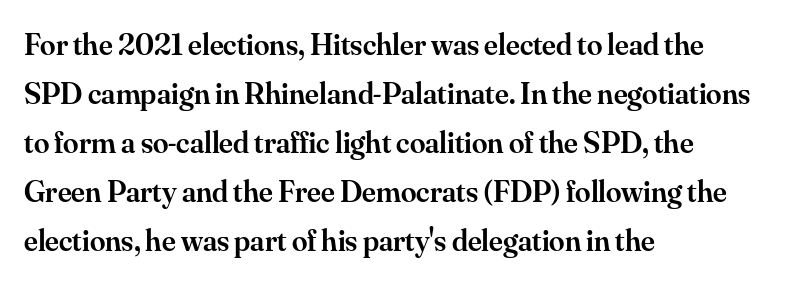
The image shows 31 px semibold serif type, upright; set left-aligned, normal line spacing (1.58x), normal letter spacing, not underlined; medium stroke contrast and a small x-height.
